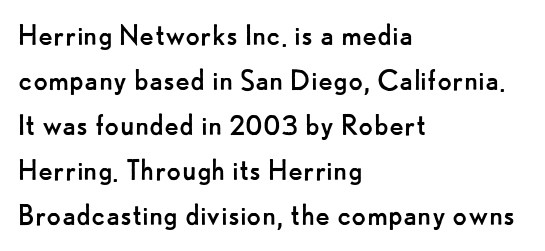
Q: Is the text bold? A: No.
Q: Is the text italic (slanted)? A: No, it is upright.
Q: Is the typeface a serif or a sans-serif typeface? A: Sans-serif.
Q: Is the text underlined? A: No.
Q: How is the paragraph aligned? A: Left-aligned.
Q: Is the spacing between letters normal or unusually wide? A: Normal.
Q: Is the spacing between lines tight, normal or loose? A: Normal.
Q: Width (condensed, normal, or wide)? A: Normal.
Q: Stroke contrast? A: Low.
Q: x-height? A: Small.
Q: Monospaced? A: No.
